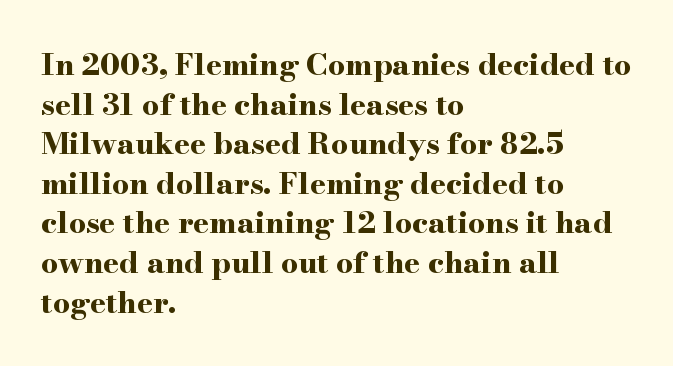
Q: Is the text bold? A: Yes.
Q: Is the text italic (slanted)? A: No, it is upright.
Q: Is the typeface a serif or a sans-serif typeface? A: Serif.
Q: Is the text underlined? A: No.
Q: How is the paragraph aligned? A: Left-aligned.
Q: Is the spacing between letters normal or unusually wide? A: Normal.
Q: Is the spacing between lines tight, normal or loose? A: Normal.
Q: Width (condensed, normal, or wide)? A: Wide.
Q: Stroke contrast? A: High.
Q: x-height? A: Small.
Q: Monospaced? A: No.
